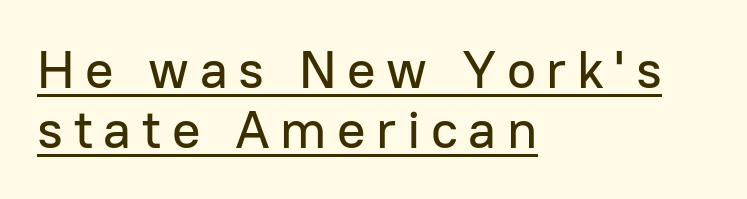
Q: Is the text italic (slanted)? A: No, it is upright.
Q: Is the typeface a serif or a sans-serif typeface? A: Sans-serif.
Q: Is the text underlined? A: Yes.
Q: How is the paragraph aligned? A: Left-aligned.
Q: Is the spacing between letters normal or unusually wide? A: Unusually wide.
Q: Is the spacing between lines tight, normal or loose? A: Tight.
Q: Width (condensed, normal, or wide)? A: Normal.
Q: Stroke contrast? A: Low.
Q: x-height? A: Medium.
Q: Monospaced? A: No.
